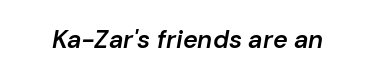
Look at the tracking — it's just the regular setting, nothing added. The passage shown is not underscored anywhere. This is oblique type, the kind used for emphasis or titles. The strokes are fattened partway — semibold, not bold.
